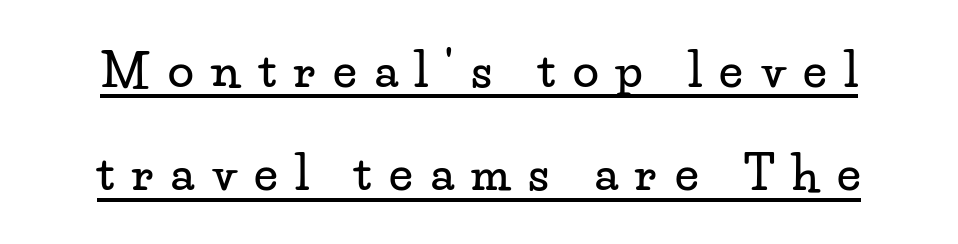
{"serif": "yes", "italic": "no", "width": "wide", "stroke_contrast": "low", "x_height": "small", "monospaced": "no", "underline": "yes", "line_spacing": "loose", "line_spacing_ratio": 2.2, "letter_spacing": "wide", "letter_spacing_em": 0.38, "glyph_px": 47}
